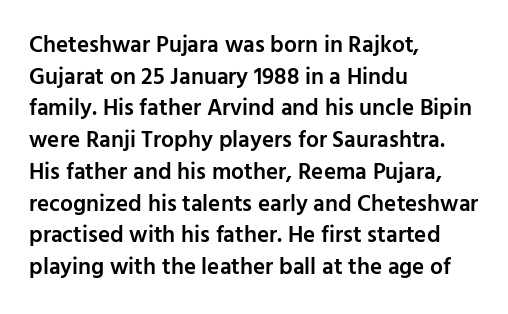
Q: Is the text bold? A: Semi-bold.
Q: Is the text italic (slanted)? A: No, it is upright.
Q: Is the text underlined? A: No.
Q: How is the paragraph aligned? A: Left-aligned.
Q: Is the spacing between letters normal or unusually wide? A: Normal.
Q: Is the spacing between lines tight, normal or loose? A: Normal.
